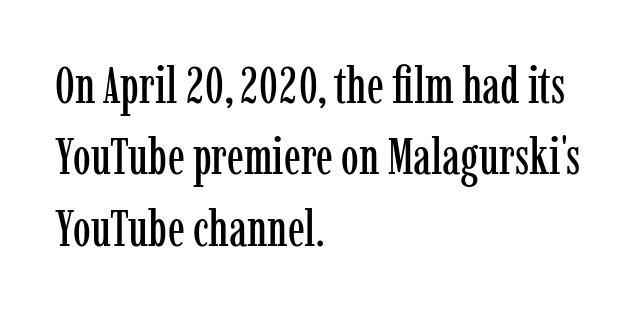
Here the glyphs are tracked normally, forming tight word shapes. The foot of each line stays bare and open. Stroke terminals: seriffed. This is the regular roman posture of the typeface. Here the designer chose a conventional face with non-uniform glyph widths.
